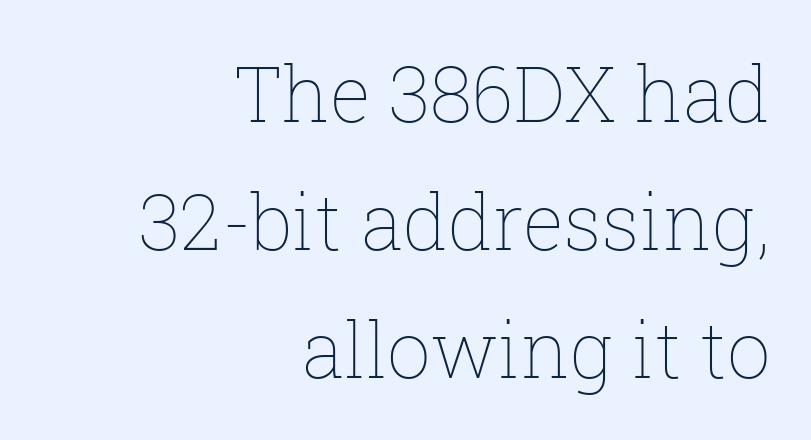
These lines keep a tight, regular rhythm from letter to letter. The lettering stays uniformly vertical, giving the passage a roman look. Is the type heavy? It reads as light-to-regular instead. The setting favours the right margin, as signatures and pull-quotes sometimes do.
